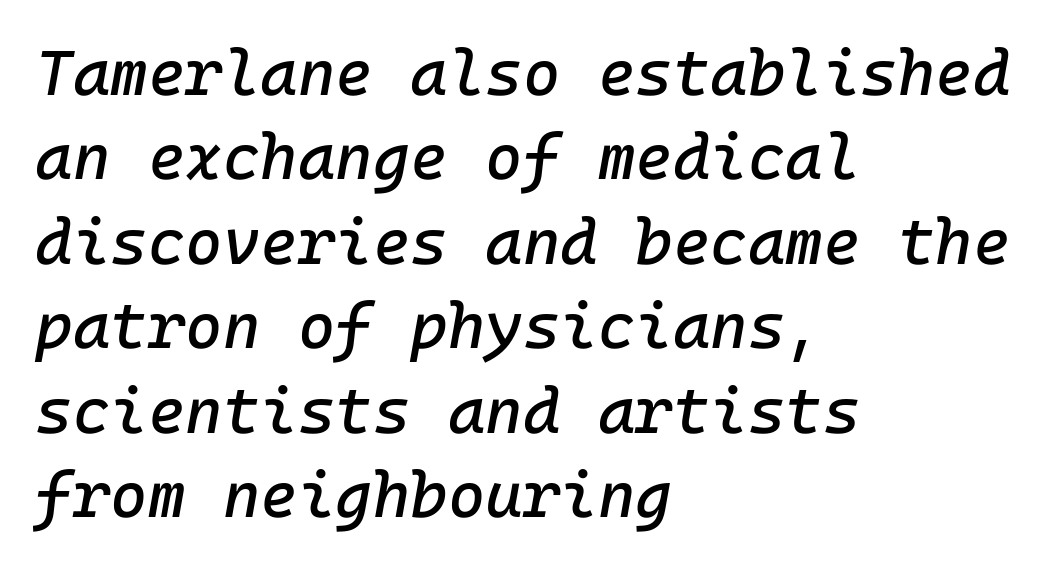
The image shows 64 px text type, italic (leaning right); set left-aligned, normal line spacing (1.32x), normal letter spacing, not underlined; low stroke contrast and a medium x-height.
